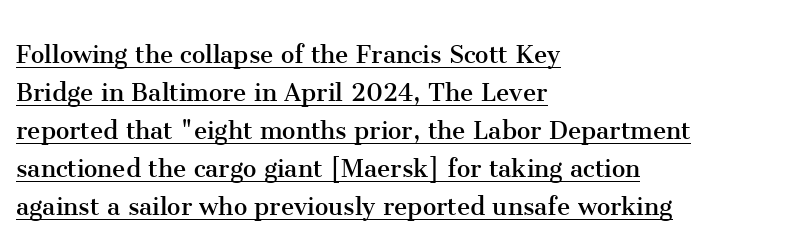
The type family on display is of the serif kind. The passage shown is typed in a proportional face where columns would drift. Letter spacing: default. Bold? No — there's no thickening of the strokes. Emphasis is given by a line drawn under the lettering. Leading matches the norm, producing a regular column.
